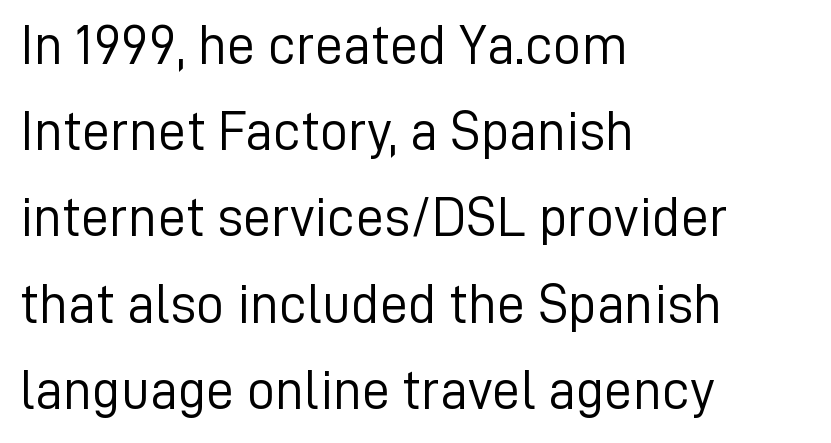
Compared with typical paragraphs, the rows here are spaced about the same. Descenders are the only things crossing below the line. Italic? Not at all — the glyphs are vertical. This sample uses a sans-serif face. The characters are drawn with everyday or finer stroke widths. One-word summary of the alignment: left.
